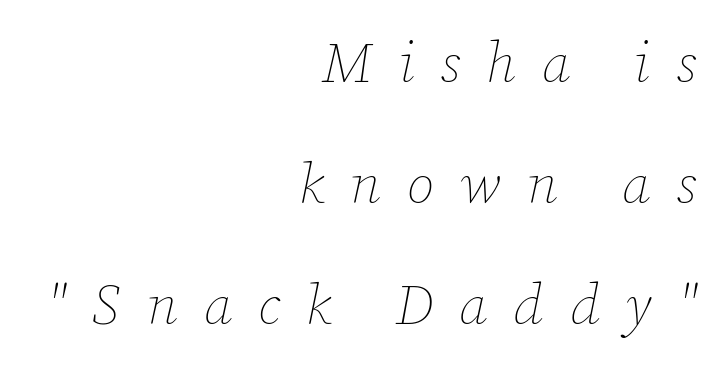
Q: Is the text bold? A: No.
Q: Is the text italic (slanted)? A: Yes, it leans right by about 12 degrees.
Q: Is the text underlined? A: No.
Q: How is the paragraph aligned? A: Right-aligned.
Q: Is the spacing between letters normal or unusually wide? A: Unusually wide.
Q: Is the spacing between lines tight, normal or loose? A: Loose.
Q: Width (condensed, normal, or wide)? A: Normal.
Q: Stroke contrast? A: Low.
Q: x-height? A: Medium.
Q: Monospaced? A: No.
